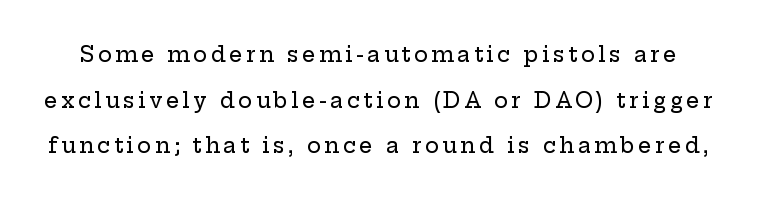
The image shows 21 px text type, upright; set loose line spacing (2.17x), not underlined.
